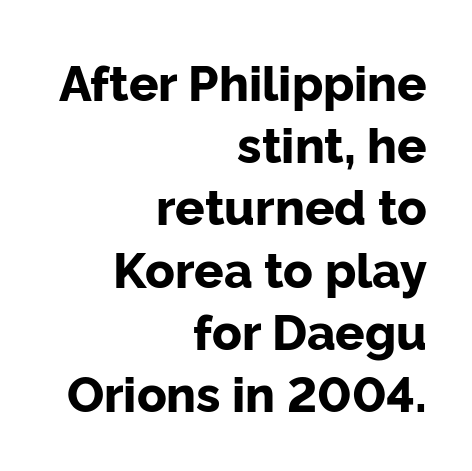
The image shows 49 px bold sans-serif type, upright; set right-aligned, normal line spacing (1.27x), normal letter spacing, not underlined; low stroke contrast and a medium x-height.
